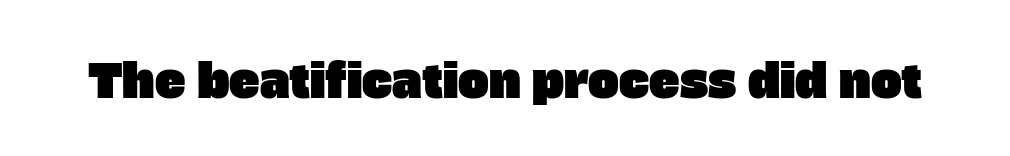
{"serif": "no", "width": "normal", "stroke_contrast": "low", "x_height": "large", "monospaced": "no", "underline": "no", "letter_spacing": "normal", "letter_spacing_em": 0.0, "glyph_px": 46}
